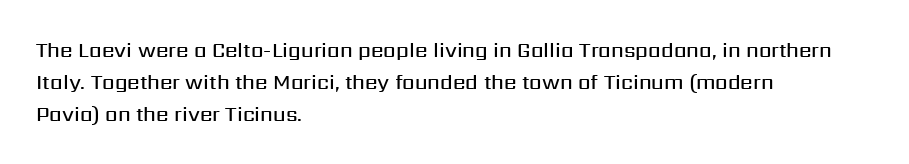
The image shows 20 px text type, upright; set left-aligned, normal line spacing (1.59x), normal letter spacing, not underlined.
